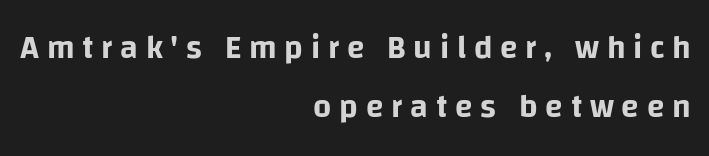
Q: Is the text italic (slanted)? A: No, it is upright.
Q: Is the typeface a serif or a sans-serif typeface? A: Sans-serif.
Q: Is the text underlined? A: No.
Q: How is the paragraph aligned? A: Right-aligned.
Q: Is the spacing between letters normal or unusually wide? A: Unusually wide.
Q: Width (condensed, normal, or wide)? A: Normal.
Q: Stroke contrast? A: Low.
Q: x-height? A: Large.
Q: Monospaced? A: No.
